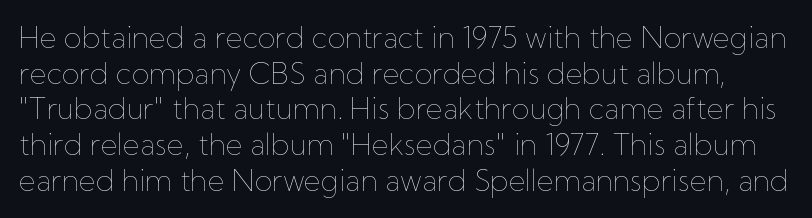
Q: Is the text bold? A: No.
Q: Is the text italic (slanted)? A: No, it is upright.
Q: Is the text underlined? A: No.
Q: Is the spacing between letters normal or unusually wide? A: Normal.
Q: Width (condensed, normal, or wide)? A: Normal.
Q: Stroke contrast? A: Low.
Q: x-height? A: Medium.
Q: Monospaced? A: No.
